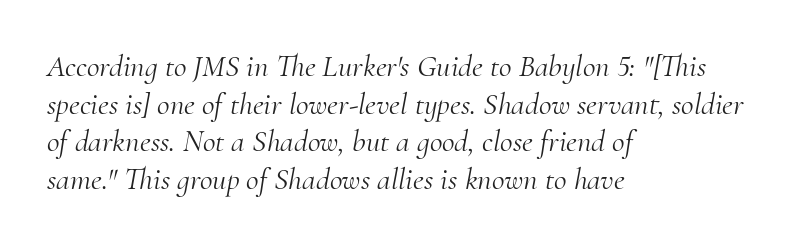
Q: Is the text bold? A: No.
Q: Is the text italic (slanted)? A: Yes, it leans right by about 10 degrees.
Q: Is the typeface a serif or a sans-serif typeface? A: Serif.
Q: Is the text underlined? A: No.
Q: How is the paragraph aligned? A: Left-aligned.
Q: Is the spacing between letters normal or unusually wide? A: Normal.
Q: Width (condensed, normal, or wide)? A: Normal.
Q: Stroke contrast? A: Medium.
Q: x-height? A: Small.
Q: Monospaced? A: No.
